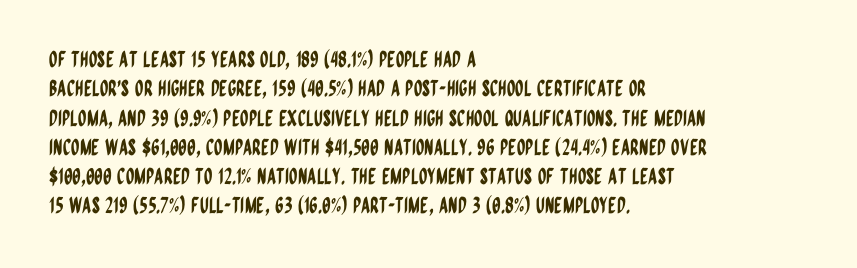
The image shows 22 px text type, upright; set left-aligned, normal line spacing (1.33x), normal letter spacing, not underlined.
